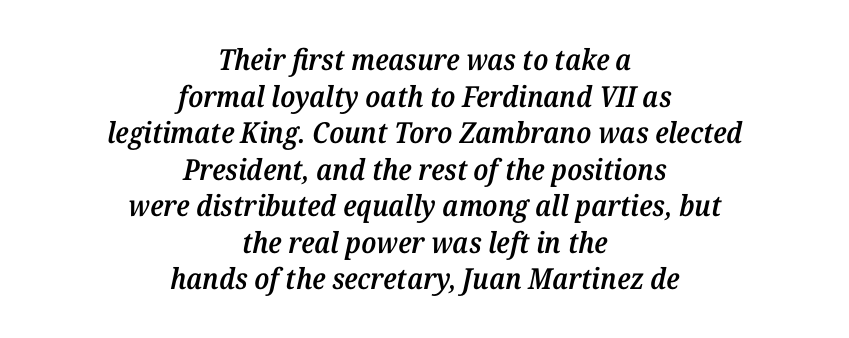
{"serif": "yes", "italic": "yes", "lean": "right", "slant_degrees": 12, "bold": "semi", "weight": "semibold", "width": "normal", "stroke_contrast": "medium", "x_height": "medium", "monospaced": "no", "underline": "no", "align": "center", "line_spacing": "normal", "line_spacing_ratio": 1.26, "letter_spacing": "normal", "letter_spacing_em": 0.0, "glyph_px": 29}
